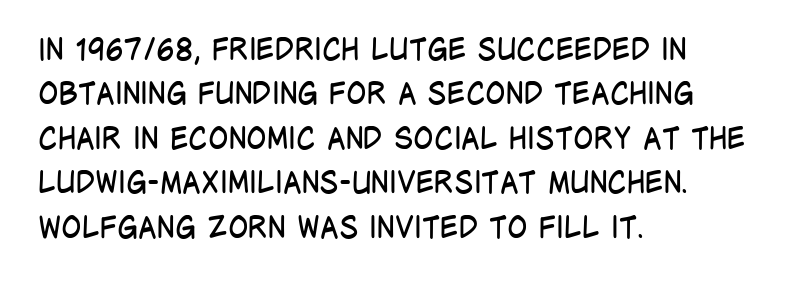
The baseline area is clear. Unlike a traditional serif, this face leaves its strokes unadorned. The lines sit at an ordinary, default distance from one another. Letter spacing: default. A light-to-regular cut is what we see here. Teacher's note: observe the even left margin — that is flush-left alignment.
